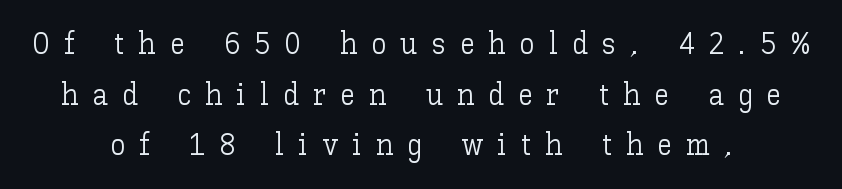
{"italic": "no", "bold": "no", "weight": "light", "width": "normal", "stroke_contrast": "low", "x_height": "medium", "monospaced": "no", "underline": "no", "align": "center", "line_spacing": "normal", "line_spacing_ratio": 1.69, "letter_spacing": "wide", "letter_spacing_em": 0.47, "glyph_px": 30}
